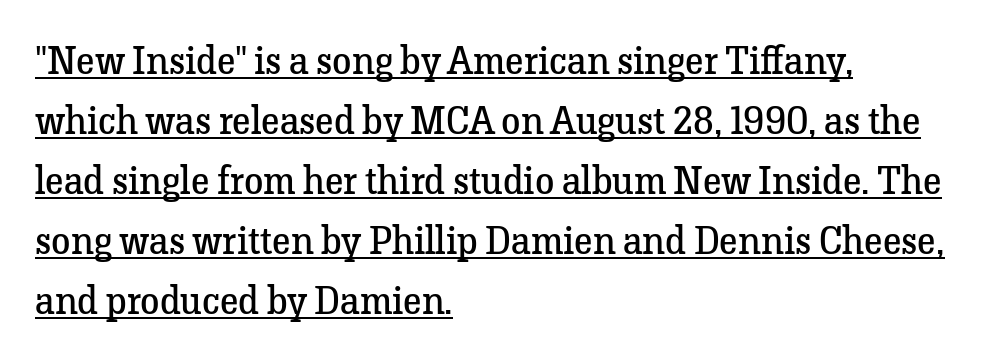
{"serif": "yes", "italic": "no", "bold": "no", "weight": "regular", "width": "normal", "stroke_contrast": "low", "x_height": "medium", "monospaced": "no", "underline": "yes", "align": "left", "line_spacing": "normal", "line_spacing_ratio": 1.54, "letter_spacing": "normal", "letter_spacing_em": 0.0, "glyph_px": 39}
